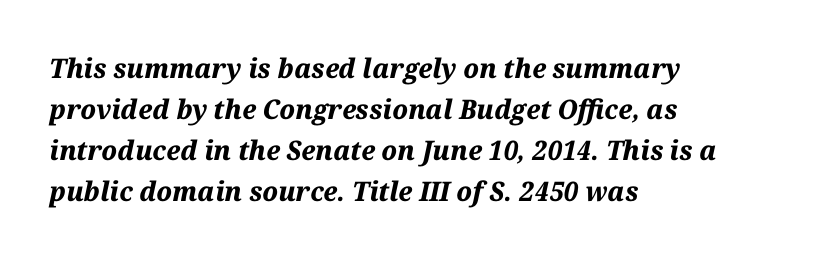
Q: Is the text bold? A: Yes.
Q: Is the text italic (slanted)? A: Yes, it leans right by about 12 degrees.
Q: Is the text underlined? A: No.
Q: How is the paragraph aligned? A: Left-aligned.
Q: Is the spacing between letters normal or unusually wide? A: Normal.
Q: Is the spacing between lines tight, normal or loose? A: Normal.
